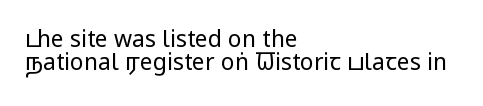
The font's upright variant was chosen for this text. Glance below the letters and you will spot only blank space. You could call the tracking neutral — neither tight nor loose. One glance says dense: line gaps are narrower than usual. No chunkiness to these letters — they're not bold. Which margin do the lines hug? The left one — the right edge is uneven.
